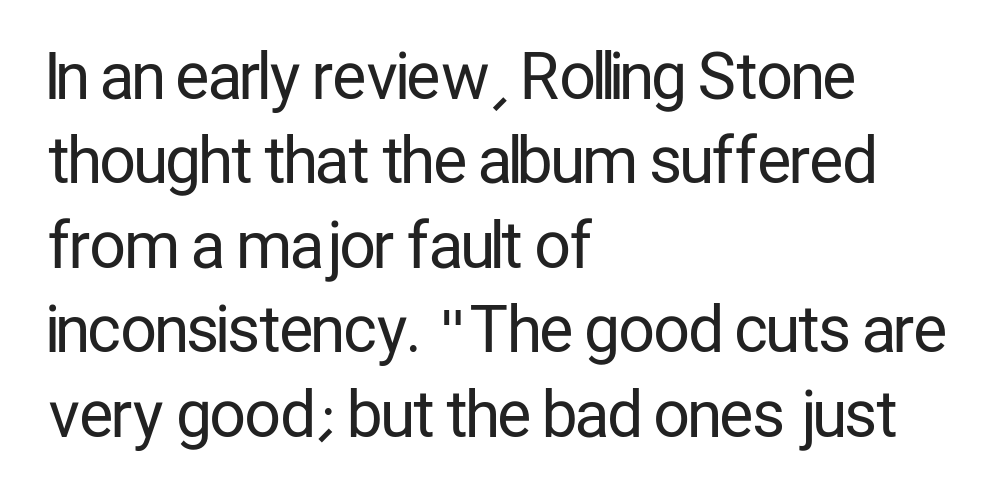
Q: Is the text bold? A: No.
Q: Is the text italic (slanted)? A: No, it is upright.
Q: Is the typeface a serif or a sans-serif typeface? A: Sans-serif.
Q: Is the text underlined? A: No.
Q: How is the paragraph aligned? A: Left-aligned.
Q: Is the spacing between letters normal or unusually wide? A: Normal.
Q: Is the spacing between lines tight, normal or loose? A: Normal.
Q: Width (condensed, normal, or wide)? A: Condensed.
Q: Stroke contrast? A: Low.
Q: x-height? A: Medium.
Q: Monospaced? A: No.
